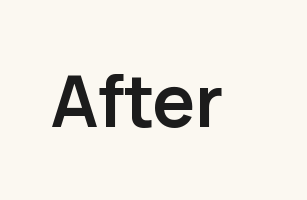
The characters display no serif detailing; their extremities are plain. This sample has the flowing, uneven cadence of proportional lettering. The sample has been set heavy, in full bold. Compared with typical body copy, the letter spacing here is the same.
